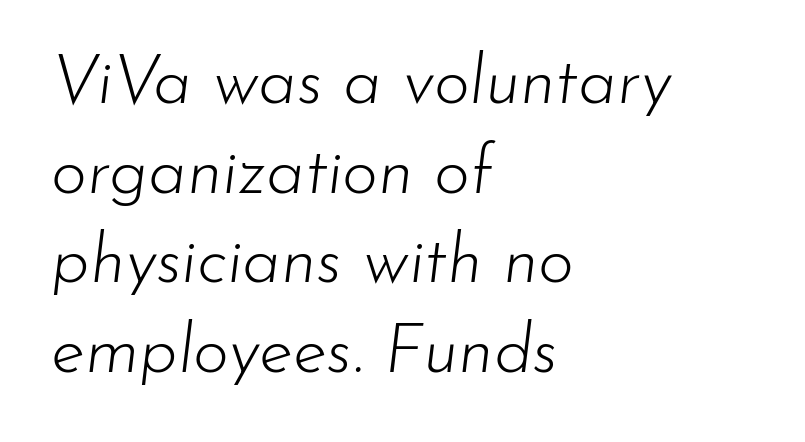
Q: Is the text bold? A: No.
Q: Is the text italic (slanted)? A: Yes, it leans right by about 7 degrees.
Q: Is the text underlined? A: No.
Q: How is the paragraph aligned? A: Left-aligned.
Q: Is the spacing between letters normal or unusually wide? A: Normal.
Q: Is the spacing between lines tight, normal or loose? A: Normal.
Q: Width (condensed, normal, or wide)? A: Normal.
Q: Stroke contrast? A: Low.
Q: x-height? A: Small.
Q: Monospaced? A: No.
